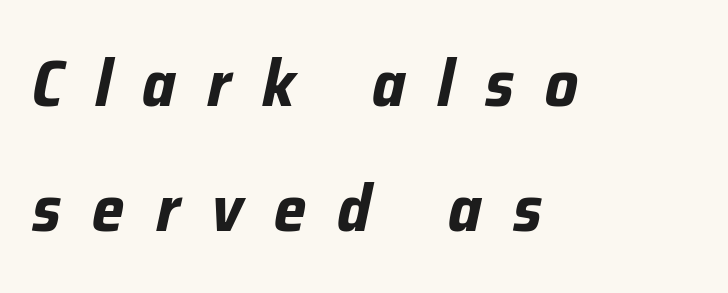
Q: Is the text bold? A: Yes.
Q: Is the text italic (slanted)? A: Yes, it leans right by about 12 degrees.
Q: Is the text underlined? A: No.
Q: How is the paragraph aligned? A: Left-aligned.
Q: Is the spacing between letters normal or unusually wide? A: Unusually wide.
Q: Is the spacing between lines tight, normal or loose? A: Loose.
Q: Width (condensed, normal, or wide)? A: Normal.
Q: Stroke contrast? A: Low.
Q: x-height? A: Medium.
Q: Monospaced? A: No.
